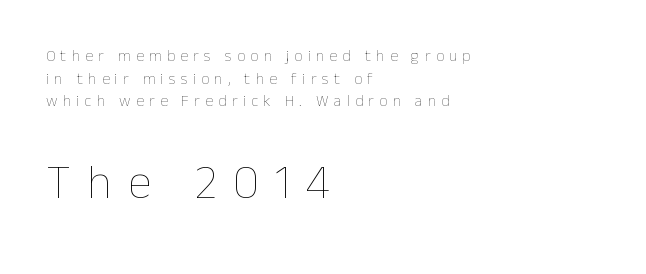
Q: Is the text bold? A: No.
Q: Is the text italic (slanted)? A: No, it is upright.
Q: Is the text underlined? A: No.
Q: How is the paragraph aligned? A: Left-aligned.
Q: Is the spacing between letters normal or unusually wide? A: Unusually wide.
Q: Is the spacing between lines tight, normal or loose? A: Normal.
Q: Which block of text is set in a larger size, the first (top) or the second (bottom)? A: The second (bottom) one.
Q: Width (condensed, normal, or wide)? A: Normal.
Q: Stroke contrast? A: Low.
Q: x-height? A: Medium.
Q: Monospaced? A: No.
